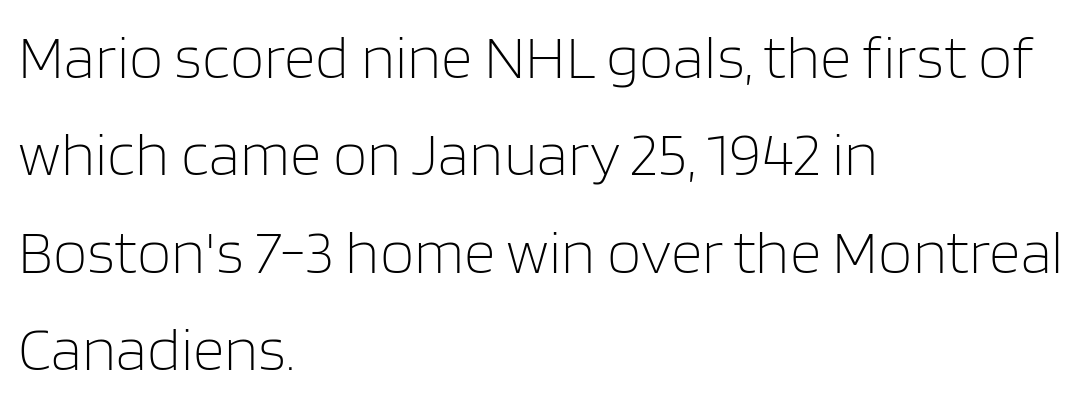
{"serif": "no", "italic": "no", "bold": "no", "weight": "light", "width": "normal", "stroke_contrast": "low", "x_height": "large", "monospaced": "no", "underline": "no", "align": "left", "line_spacing": "normal", "line_spacing_ratio": 1.57, "letter_spacing": "normal", "letter_spacing_em": 0.0, "glyph_px": 62}
